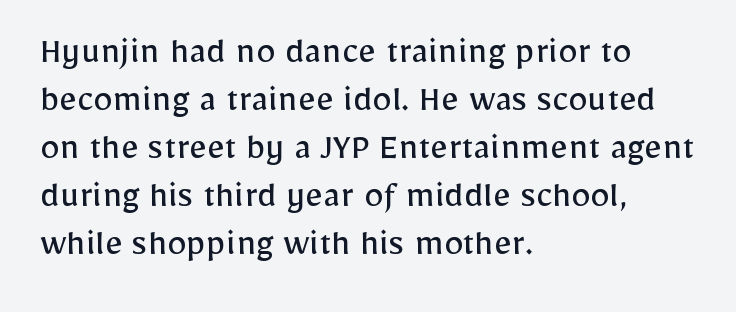
The rendering uses natural spacing where letterforms have individual widths. Compared with a typical body face, this is equally light or lighter still. The gap between lines stays unmarked. Each word holds together tightly as a unit, with standard inter-letter gaps. These lines stack with their left ends in a neat column.
